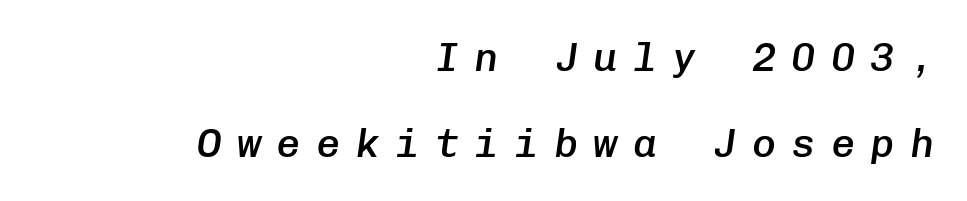
The image shows 40 px semibold type, italic (leaning right), monospaced; set right-aligned, loose line spacing (2.16x), unusually wide letter spacing (+0.39 em), not underlined; low stroke contrast and a medium x-height.
